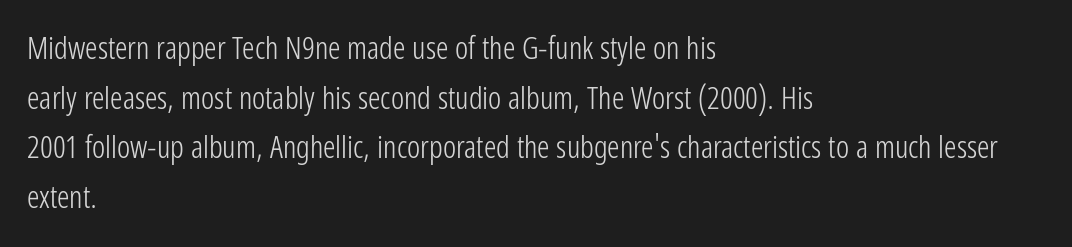
{"serif": "no", "italic": "no", "bold": "no", "weight": "light", "width": "condensed", "stroke_contrast": "low", "x_height": "medium", "monospaced": "no", "underline": "no", "align": "left", "line_spacing": "normal", "line_spacing_ratio": 1.6, "letter_spacing": "normal", "letter_spacing_em": 0.0, "glyph_px": 31}
